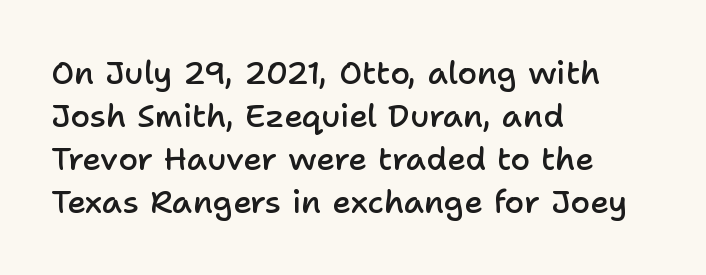
The image shows 32 px semibold sans-serif type, upright; set left-aligned, normal line spacing (1.34x), normal letter spacing, not underlined; low stroke contrast and a medium x-height.
